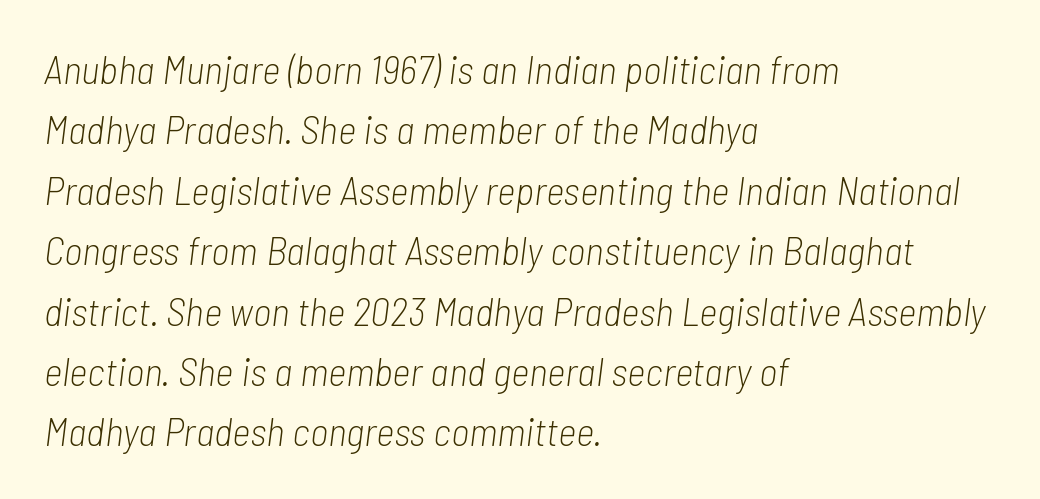
Honestly, the row spacing looks completely unremarkable. Words appear dense and cohesive because spacing is normal. Is this a fixed-width face? No — the glyphs have proportional, varying widths. Rendered with sloped, italic letterforms.
